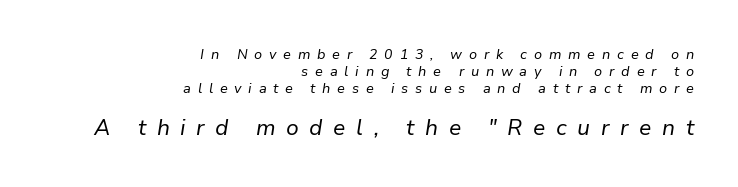
Q: Is the text bold? A: No.
Q: Is the text italic (slanted)? A: Yes, it leans right by about 9 degrees.
Q: Is the text underlined? A: No.
Q: How is the paragraph aligned? A: Right-aligned.
Q: Is the spacing between letters normal or unusually wide? A: Unusually wide.
Q: Which block of text is set in a larger size, the first (top) or the second (bottom)? A: The second (bottom) one.
